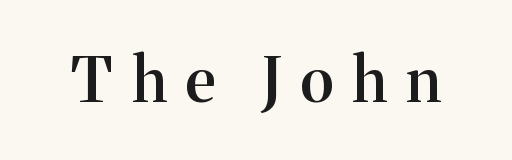
Q: Is the text bold? A: Semi-bold.
Q: Is the text italic (slanted)? A: No, it is upright.
Q: Is the typeface a serif or a sans-serif typeface? A: Serif.
Q: Is the text underlined? A: No.
Q: Is the spacing between letters normal or unusually wide? A: Unusually wide.
Q: Width (condensed, normal, or wide)? A: Normal.
Q: Stroke contrast? A: Medium.
Q: x-height? A: Medium.
Q: Monospaced? A: No.
